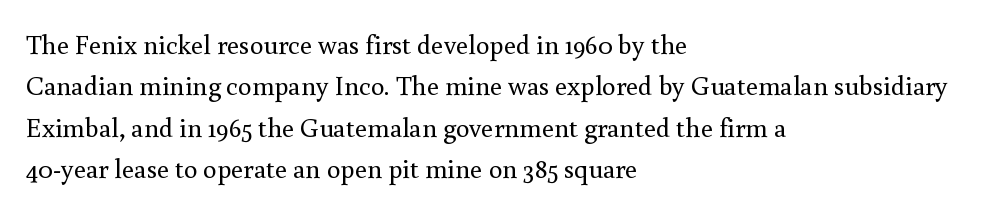
The image shows 27 px text type, upright; set left-aligned, normal line spacing (1.53x), normal letter spacing, not underlined.
